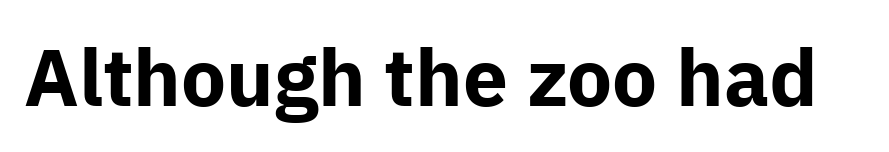
{"serif": "no", "italic": "no", "bold": "yes", "weight": "bold", "width": "normal", "stroke_contrast": "low", "x_height": "medium", "monospaced": "no", "underline": "no", "letter_spacing": "normal", "letter_spacing_em": 0.0, "glyph_px": 80}
